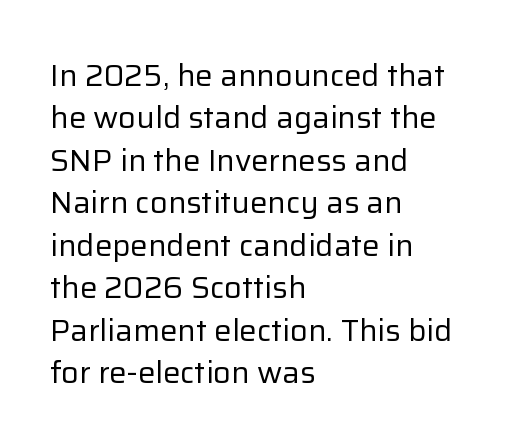
The image shows 31 px regular-weight sans-serif type, upright; set left-aligned, normal line spacing (1.37x), normal letter spacing, not underlined; low stroke contrast and a medium x-height.
